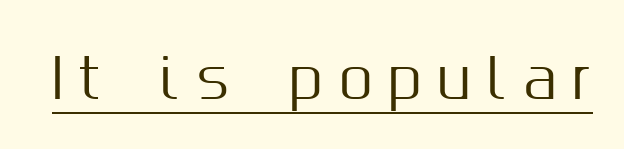
The horizontal fit of the characters is loose and conspicuously gappy. Looks like someone drew a line under every word here. Do the characters align in a grid? No, the font is proportional. These lines are composed in type without serifs.
